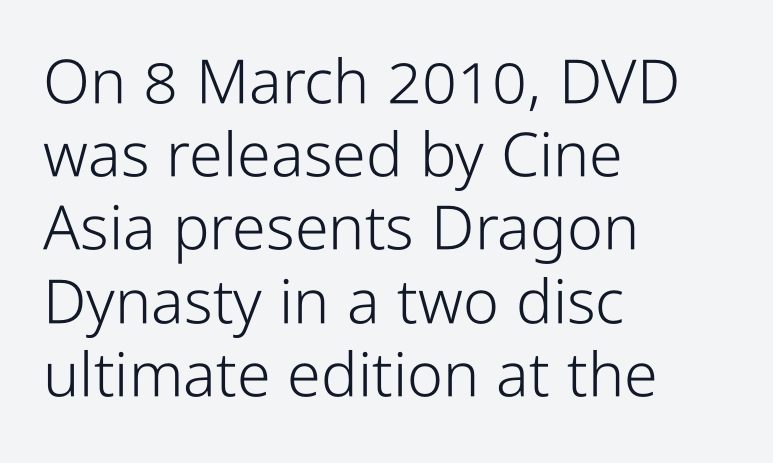
{"serif": "no", "italic": "no", "bold": "no", "weight": "light", "width": "condensed", "stroke_contrast": "low", "x_height": "medium", "monospaced": "no", "underline": "no", "align": "left", "line_spacing_ratio": 1.2, "letter_spacing": "normal", "letter_spacing_em": 0.0, "glyph_px": 61}
